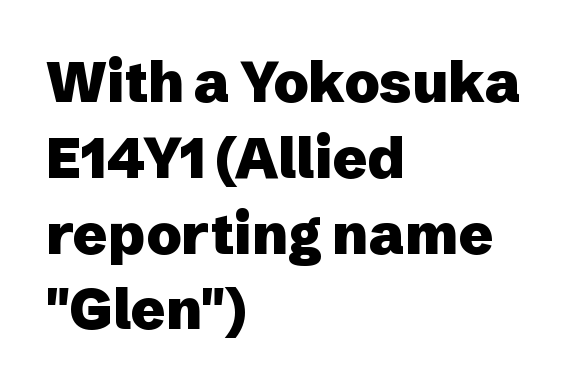
Q: Is the text bold? A: Yes.
Q: Is the text italic (slanted)? A: No, it is upright.
Q: Is the typeface a serif or a sans-serif typeface? A: Sans-serif.
Q: Is the text underlined? A: No.
Q: How is the paragraph aligned? A: Left-aligned.
Q: Is the spacing between letters normal or unusually wide? A: Normal.
Q: Is the spacing between lines tight, normal or loose? A: Normal.
Q: Width (condensed, normal, or wide)? A: Normal.
Q: Stroke contrast? A: Low.
Q: x-height? A: Medium.
Q: Monospaced? A: No.
